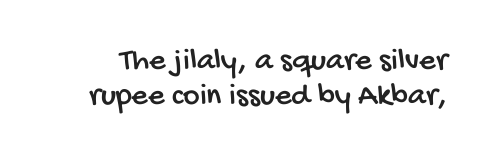
Q: Is the typeface a serif or a sans-serif typeface? A: Sans-serif.
Q: Is the text underlined? A: No.
Q: Is the spacing between letters normal or unusually wide? A: Normal.
Q: Is the spacing between lines tight, normal or loose? A: Tight.
Q: Width (condensed, normal, or wide)? A: Condensed.
Q: Stroke contrast? A: Low.
Q: x-height? A: Large.
Q: Monospaced? A: No.
